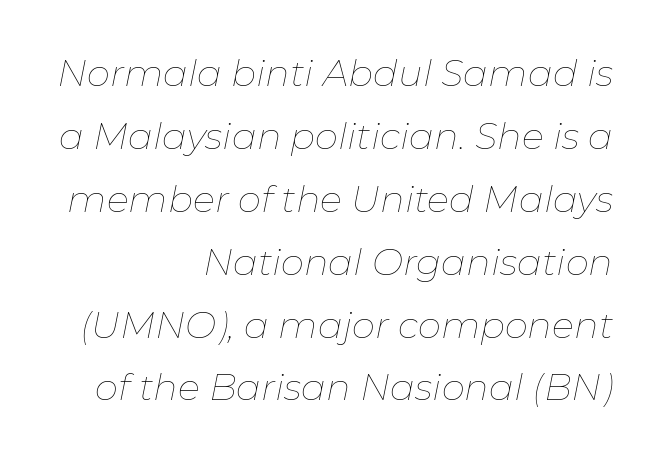
{"italic": "yes", "lean": "right", "slant_degrees": 11, "bold": "no", "weight": "thin", "width": "normal", "stroke_contrast": "low", "x_height": "medium", "monospaced": "no", "underline": "no", "align": "right", "line_spacing": "normal", "line_spacing_ratio": 1.7, "letter_spacing": "normal", "letter_spacing_em": 0.0, "glyph_px": 37}
